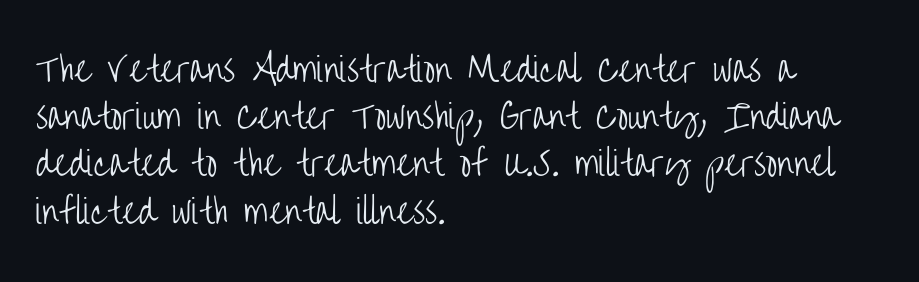
Is there much room between lines? A standard amount, neither cramped nor airy. The letters stand upright; this is a roman face. What stands out about the letter spacing? Nothing — it is the standard amount. A student would call this left alignment; a typographer would say flush left, rag right. The space directly below the letters is spotless.
